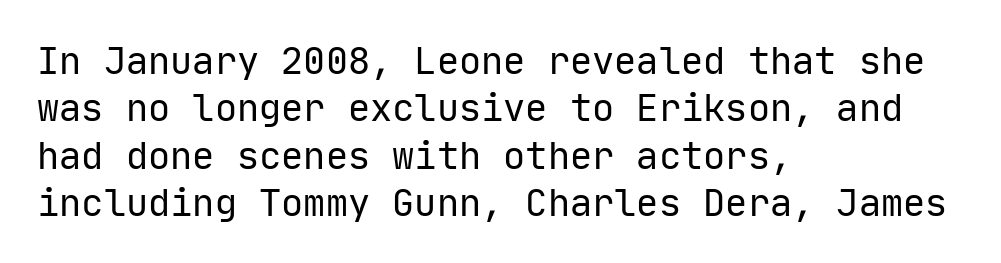
Does the type have serifs? No, each stem ends abruptly. Quick note: underline off. Standard letterfit; no display-style spreading of the glyphs. Visually the block forms a straight wall on the left and a jagged coastline on the right. The letters stand upright; this is a roman face. Do the characters align in a grid? Yes, the font is monospaced.
